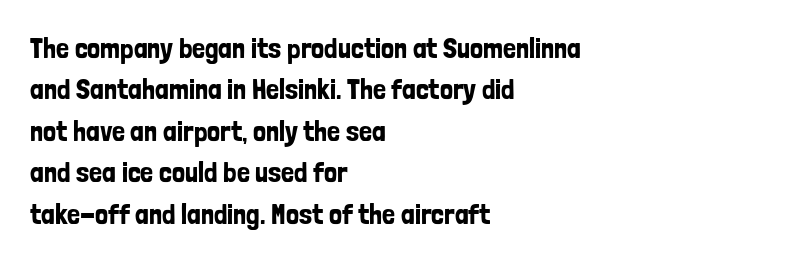
In terms of letterform style, serifs are entirely absent. Glance below the letters and you will spot only blank space. The typesetter chose a ragged-right arrangement here. The rendering keeps characters at their native spacing. The face used here is proportionally spaced, like ordinary book or web type.
